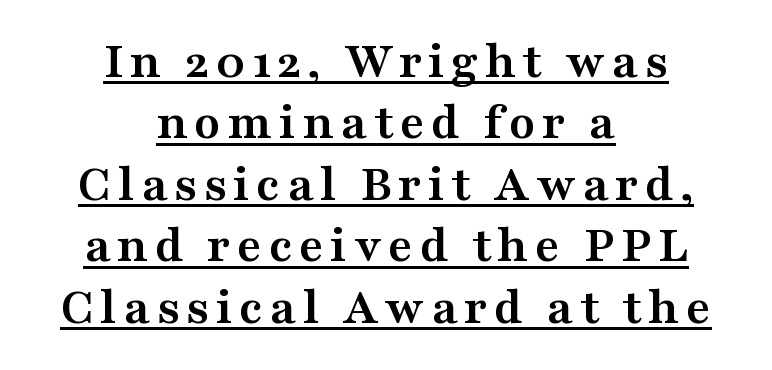
The image shows 53 px semibold, wide serif type, upright; set centered, line spacing 1.16x, underlined; medium stroke contrast and a medium x-height.
